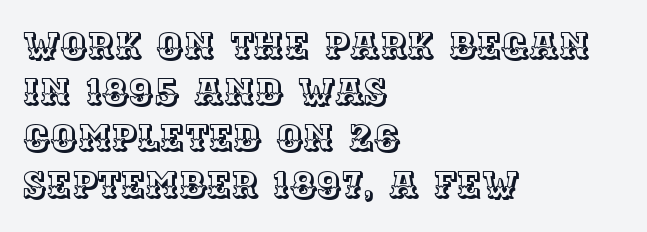
Does the lettering tilt? It doesn't — this is upright. Casual observation: everything's shoved over to the left. Whoever set this chose a conventional vertical rhythm. Check the space under the baseline: it is left empty. Look at the tracking — it's just the regular setting, nothing added. Each letter keeps its own natural width here, so spacing adapts to shape.
